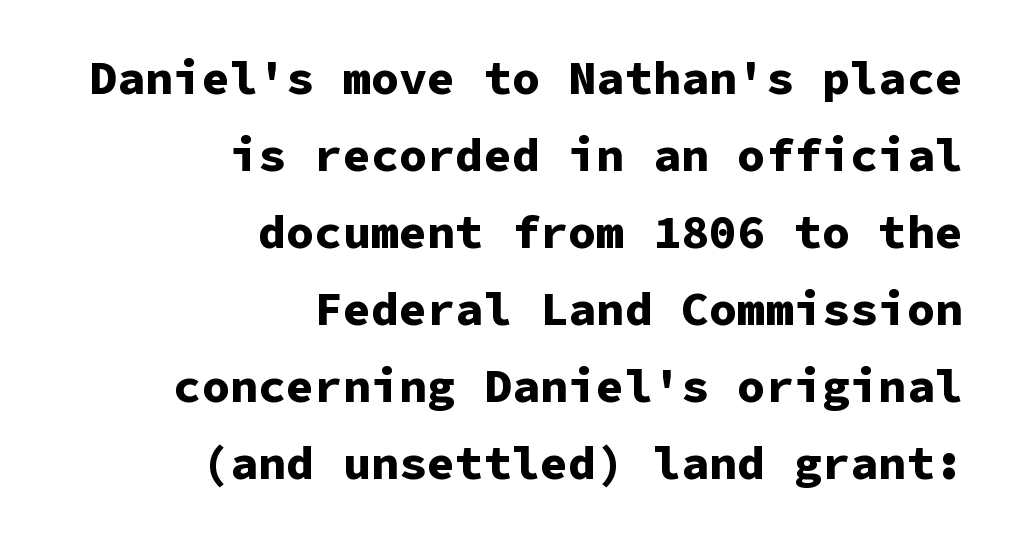
{"serif": "no", "italic": "no", "bold": "yes", "weight": "bold", "width": "normal", "stroke_contrast": "low", "x_height": "medium", "monospaced": "yes", "underline": "no", "align": "right", "line_spacing": "normal", "line_spacing_ratio": 1.64, "letter_spacing": "normal", "letter_spacing_em": 0.0, "glyph_px": 47}
